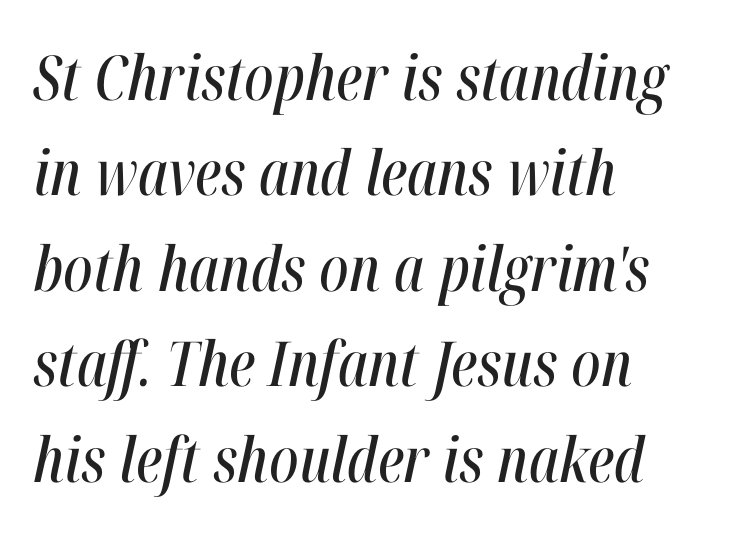
The image shows 62 px condensed type, italic (leaning right); set left-aligned, normal line spacing (1.54x), normal letter spacing, not underlined; high stroke contrast and a medium x-height.
